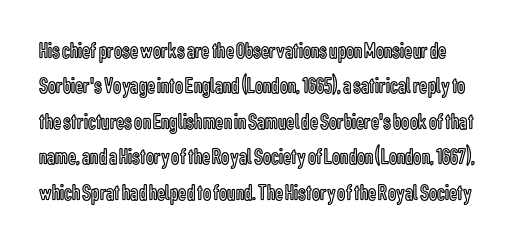
Q: Is the text italic (slanted)? A: No, it is upright.
Q: Is the text underlined? A: No.
Q: Is the spacing between letters normal or unusually wide? A: Normal.
Q: Is the spacing between lines tight, normal or loose? A: Normal.
